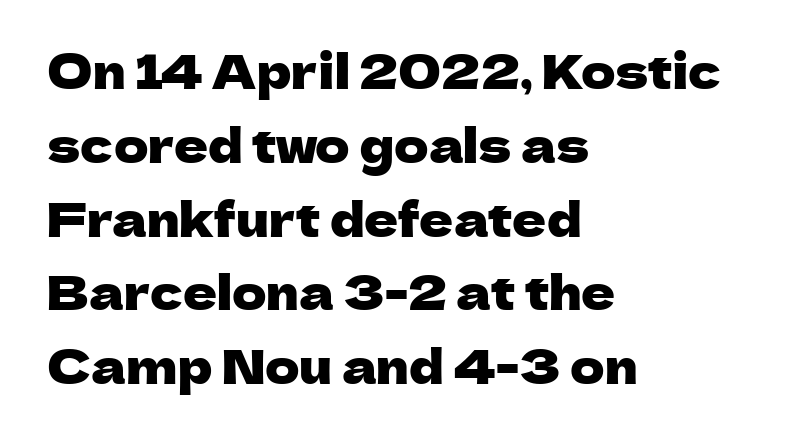
Q: Is the text italic (slanted)? A: No, it is upright.
Q: Is the typeface a serif or a sans-serif typeface? A: Sans-serif.
Q: Is the text underlined? A: No.
Q: How is the paragraph aligned? A: Left-aligned.
Q: Is the spacing between letters normal or unusually wide? A: Normal.
Q: Is the spacing between lines tight, normal or loose? A: Normal.
Q: Width (condensed, normal, or wide)? A: Normal.
Q: Stroke contrast? A: Low.
Q: x-height? A: Medium.
Q: Monospaced? A: No.
